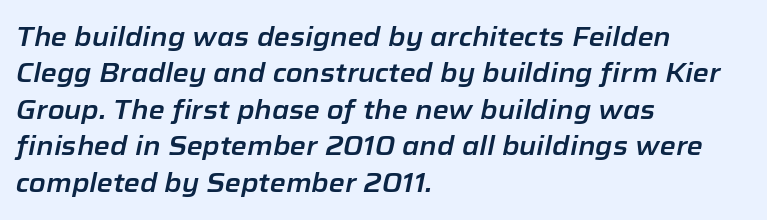
The image shows 26 px text type, italic (leaning right); set left-aligned, normal line spacing (1.4x), normal letter spacing, not underlined.
